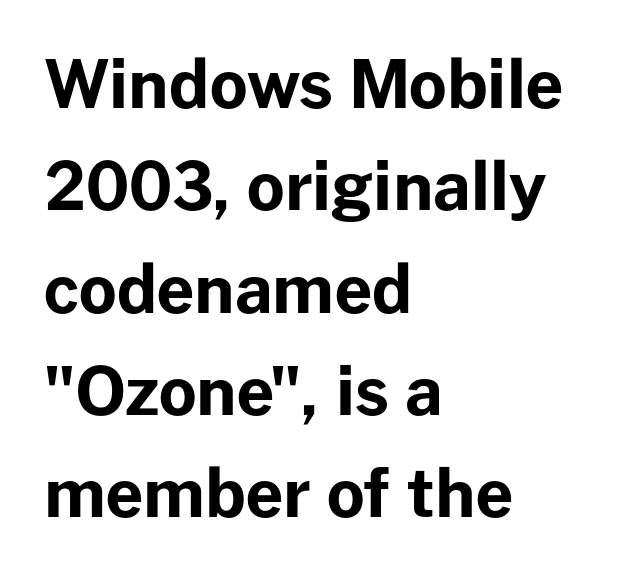
Q: Is the text bold? A: Yes.
Q: Is the text italic (slanted)? A: No, it is upright.
Q: Is the typeface a serif or a sans-serif typeface? A: Sans-serif.
Q: Is the text underlined? A: No.
Q: How is the paragraph aligned? A: Left-aligned.
Q: Is the spacing between letters normal or unusually wide? A: Normal.
Q: Is the spacing between lines tight, normal or loose? A: Normal.
Q: Width (condensed, normal, or wide)? A: Normal.
Q: Stroke contrast? A: Low.
Q: x-height? A: Medium.
Q: Monospaced? A: No.
